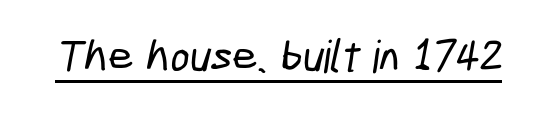
Q: Is the typeface a serif or a sans-serif typeface? A: Sans-serif.
Q: Is the text underlined? A: Yes.
Q: Is the spacing between letters normal or unusually wide? A: Normal.
Q: Width (condensed, normal, or wide)? A: Condensed.
Q: Stroke contrast? A: Low.
Q: x-height? A: Medium.
Q: Monospaced? A: No.
